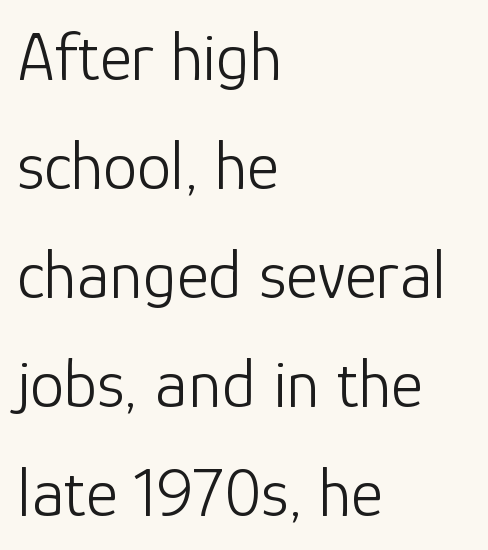
The image shows 69 px light sans-serif type, upright; set left-aligned, normal line spacing (1.58x), normal letter spacing, not underlined; low stroke contrast and a medium x-height.
